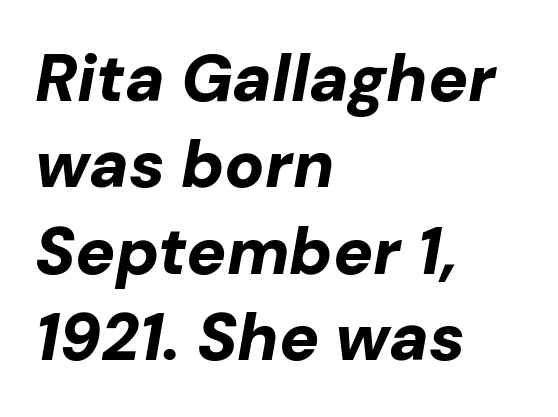
Compared with typical paragraphs, the rows here are spaced about the same. Line beginnings align vertically; line endings do not. Tracking here is standard; glyphs follow each other at the usual distance. Emphasis-style slanted type is in use.
